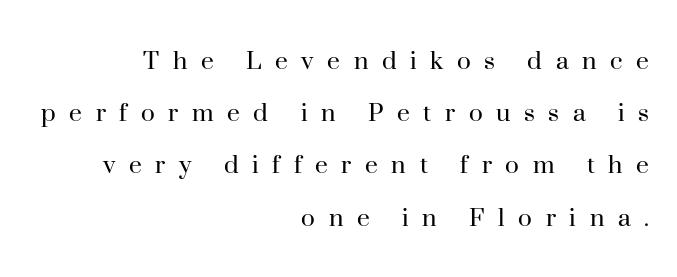
Glance below the letters and you will spot only blank space. The face used here is rendered with a markedly widened letterfit. Proportional: the letters do not fall into vertical columns. Note: serifs present on the glyphs. Stroke mass is kept to a normal reading level or below.
